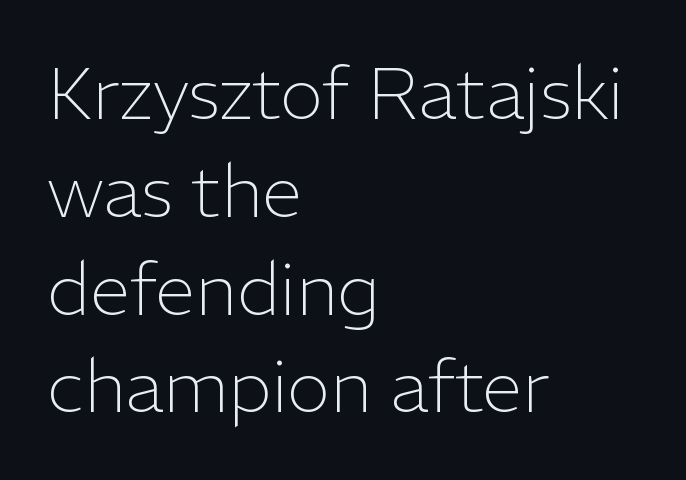
{"serif": "no", "italic": "no", "bold": "no", "weight": "light", "width": "normal", "stroke_contrast": "low", "x_height": "medium", "monospaced": "no", "underline": "no", "align": "left", "line_spacing": "normal", "line_spacing_ratio": 1.34, "letter_spacing": "normal", "letter_spacing_em": 0.0, "glyph_px": 73}
